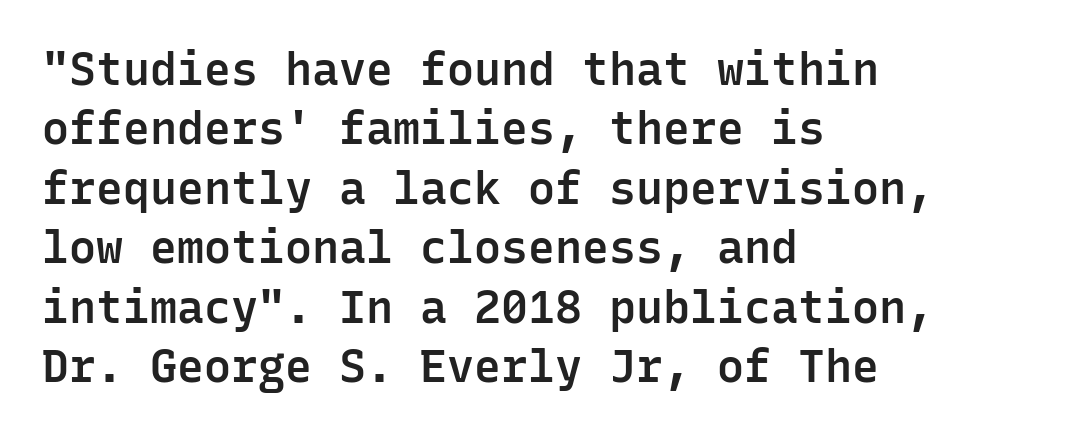
The image shows 45 px semibold sans-serif type, upright, monospaced; set left-aligned, normal line spacing (1.32x), normal letter spacing, not underlined; low stroke contrast and a medium x-height.
